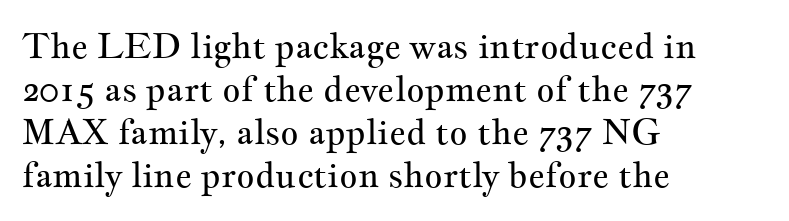
{"serif": "yes", "italic": "no", "bold": "no", "weight": "regular", "width": "wide", "stroke_contrast": "medium", "x_height": "small", "monospaced": "no", "underline": "no", "align": "left", "line_spacing_ratio": 1.23, "letter_spacing": "normal", "letter_spacing_em": 0.0, "glyph_px": 35}
